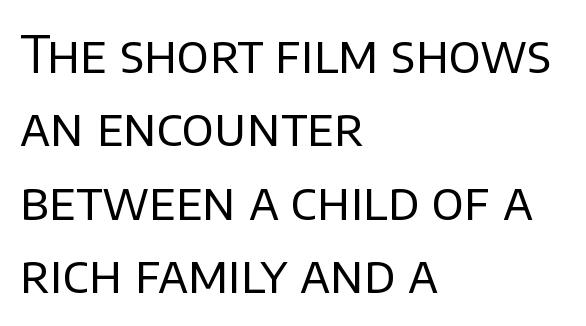
One-word summary of the alignment: left. Looks like regular typesetting: each glyph gets only the width it needs. Words float on clear page, feet unadorned. Observe the ordinary spacing: letters are neighbours, not strangers.
